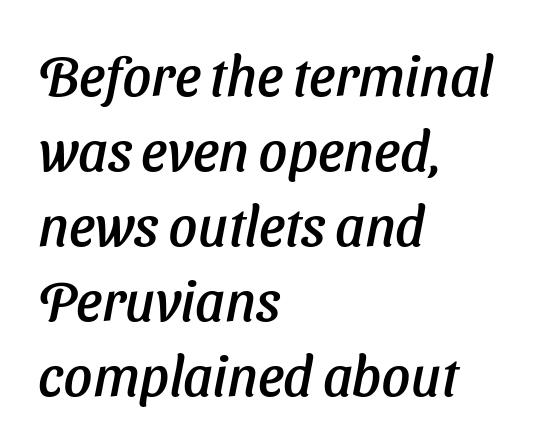
The vertical gap from one line to the next is medium. This sample has the flowing, uneven cadence of proportional lettering. Lines of text with bare space underneath. Alignment: flush left. The passage shown has conventional tracking throughout.
